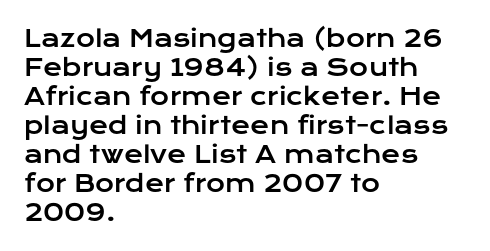
Posture: straight, roman, zero tilt. The passage shown is not underscored anywhere. The rendering anchors every line to the left-hand side. The gaps between neighbouring characters are ordinary and unremarkable.
